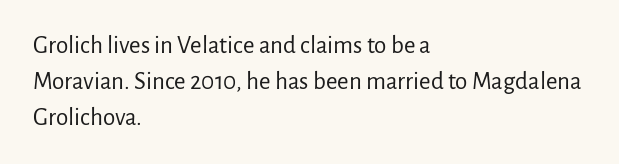
The image shows 25 px text type, upright; set left-aligned, normal line spacing (1.45x), normal letter spacing, not underlined.
